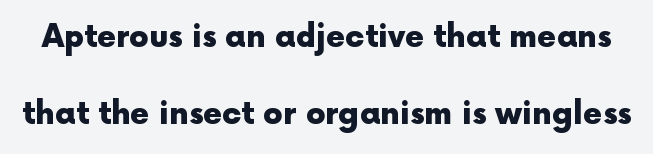
{"serif": "no", "italic": "no", "bold": "yes", "weight": "heavy", "width": "normal", "x_height": "medium", "monospaced": "no", "underline": "no", "line_spacing": "loose", "line_spacing_ratio": 2.49, "letter_spacing": "normal", "letter_spacing_em": 0.0, "glyph_px": 31}
